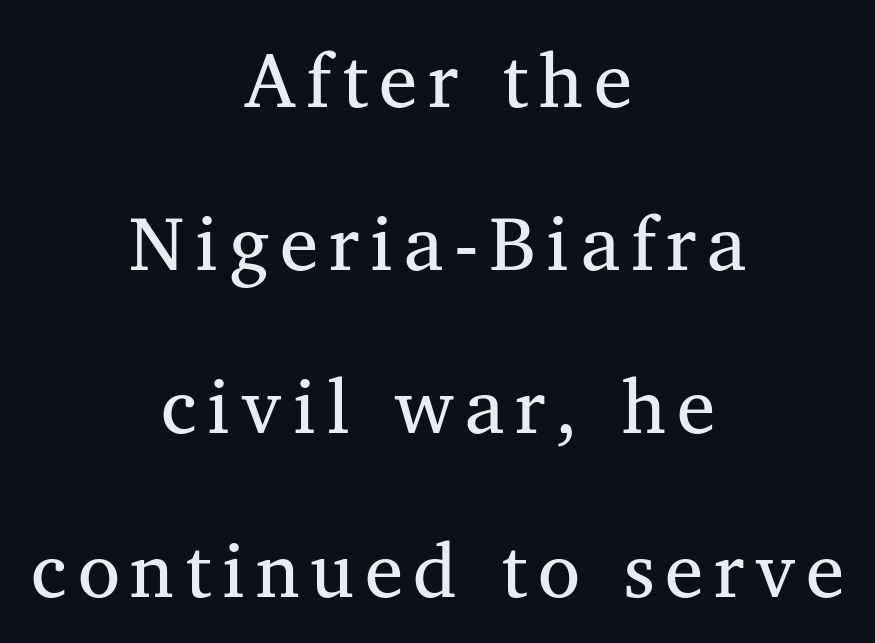
The image shows 77 px regular-weight serif type, upright; set centered, loose line spacing (2.12x), not underlined; medium stroke contrast and a medium x-height.
